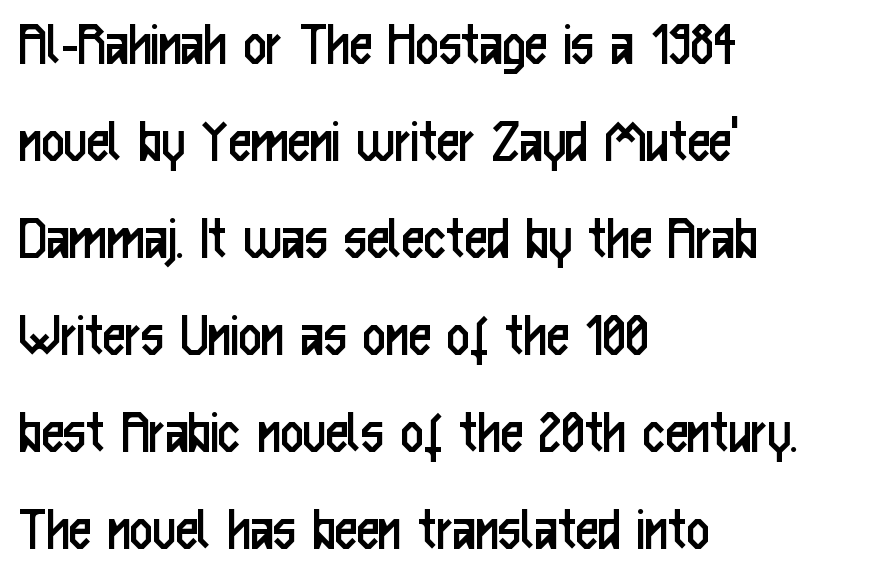
{"serif": "no", "italic": "no", "bold": "no", "weight": "regular", "width": "condensed", "stroke_contrast": "low", "x_height": "medium", "monospaced": "no", "underline": "no", "align": "left", "line_spacing": "normal", "line_spacing_ratio": 1.54, "letter_spacing": "normal", "letter_spacing_em": 0.0, "glyph_px": 63}
